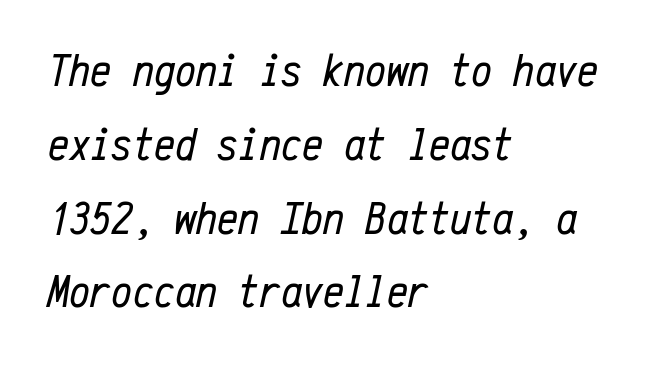
{"italic": "yes", "lean": "right", "slant_degrees": 12, "bold": "no", "weight": "regular", "width": "condensed", "stroke_contrast": "low", "x_height": "medium", "monospaced": "yes", "underline": "no", "align": "left", "line_spacing": "normal", "line_spacing_ratio": 1.57, "letter_spacing": "normal", "letter_spacing_em": 0.0, "glyph_px": 47}
